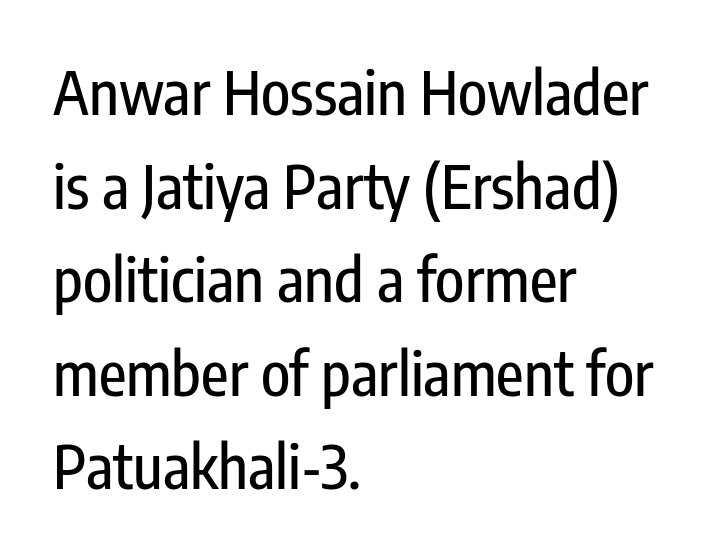
{"serif": "no", "italic": "no", "width": "condensed", "stroke_contrast": "low", "x_height": "medium", "monospaced": "no", "underline": "no", "align": "left", "line_spacing": "normal", "line_spacing_ratio": 1.56, "letter_spacing": "normal", "letter_spacing_em": 0.0, "glyph_px": 60}
